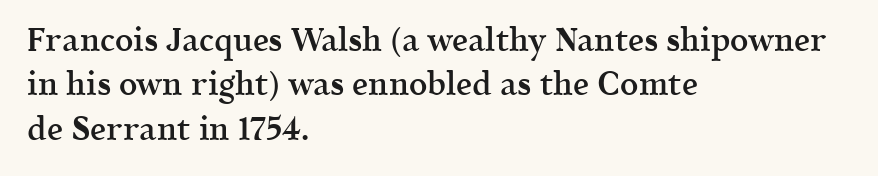
The image shows 32 px semibold serif type, upright; set left-aligned, normal line spacing (1.39x), normal letter spacing, not underlined; a medium x-height.
